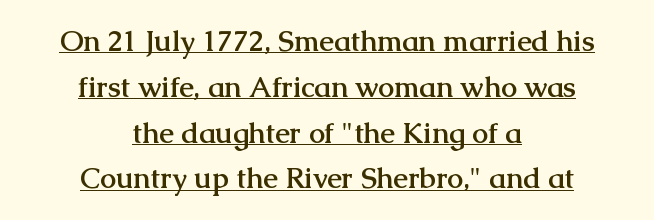
{"serif": "yes", "italic": "no", "bold": "yes", "weight": "semibold", "width": "normal", "stroke_contrast": "medium", "x_height": "medium", "monospaced": "no", "underline": "yes", "align": "center", "line_spacing": "normal", "line_spacing_ratio": 1.58, "letter_spacing": "normal", "letter_spacing_em": 0.0, "glyph_px": 29}
